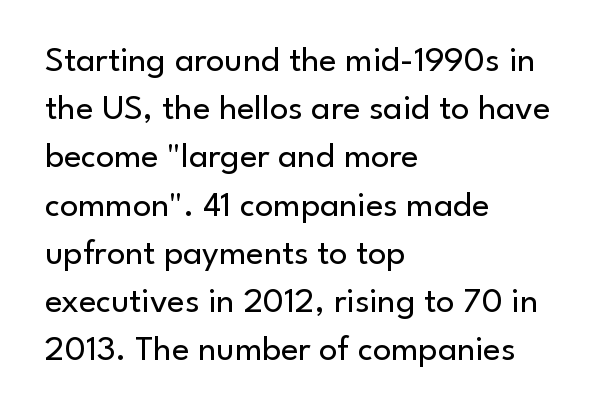
Glyph-to-glyph distance matches everyday printed text. A typesetter would label this face a sans. Quick note: underline off. The rendering uses natural spacing where letterforms have individual widths. The lines are quadded left. Horizontal bands of white between lines are of average thickness.
